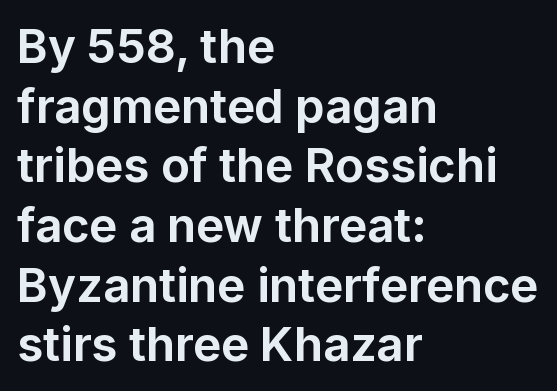
No italicization has been applied; the sample stays upright. Beneath every word, the page is bare. Tracking here is standard; glyphs follow each other at the usual distance. If you drew a ruler down the left edge, every line would touch it. Does the weight exceed regular? Yes, all the way to bold. Quick note: interline space is typical.
